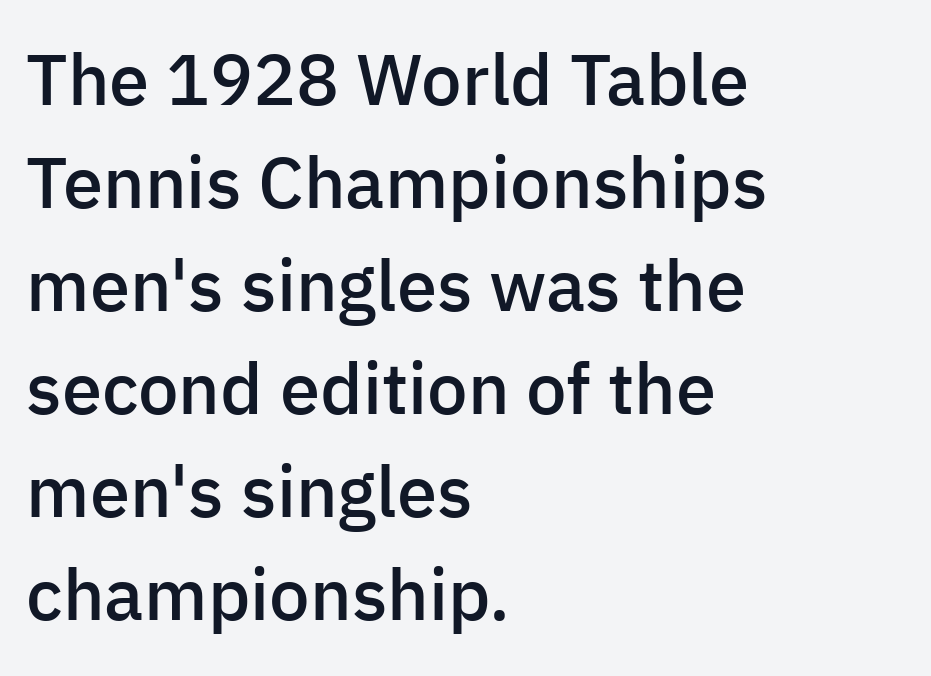
Quick note: not italic, upright. The passage shown is not underscored anywhere. Are there feet on the stems? There aren't — it's a sans. What weight is shown? A semibold, between regular and bold.
